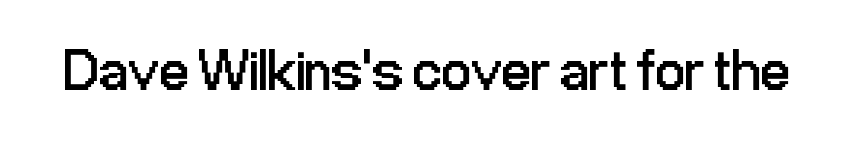
The letters advance in unequal steps, a hallmark of proportional type. In terms of letterform style, serifs are entirely absent. Letters have the restrained weight of plain body copy at most. The horizontal fit of the characters is conventional and even. Descenders are the only things crossing below the line. This is the regular roman posture of the typeface.
